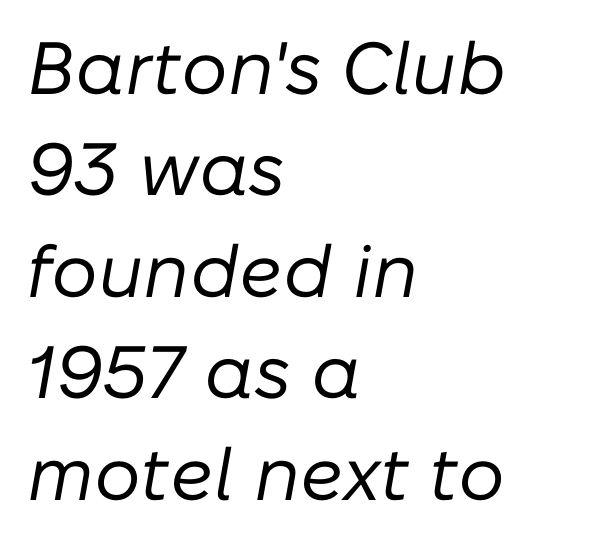
The image shows 74 px regular-weight type, italic (leaning right); set left-aligned, normal line spacing (1.37x), normal letter spacing, not underlined; low stroke contrast and a medium x-height.
